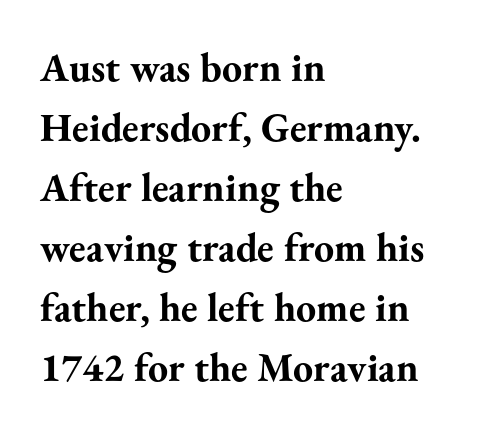
{"serif": "yes", "italic": "no", "bold": "yes", "weight": "bold", "width": "normal", "stroke_contrast": "medium", "x_height": "small", "monospaced": "no", "underline": "no", "align": "left", "line_spacing": "normal", "line_spacing_ratio": 1.5, "letter_spacing": "normal", "letter_spacing_em": 0.0, "glyph_px": 40}
